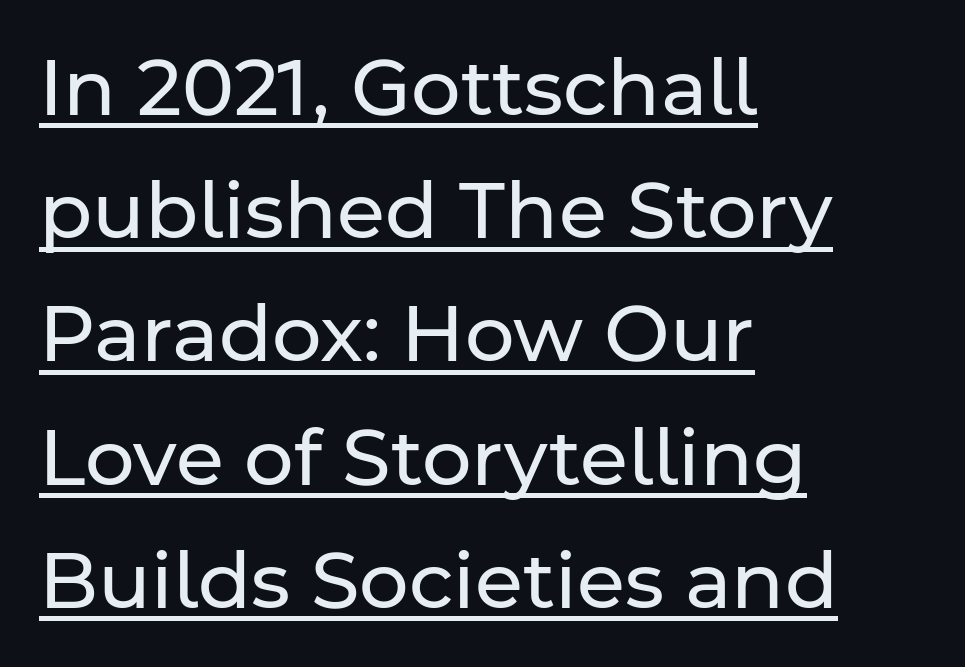
The image shows 78 px regular-weight sans-serif type, upright; set left-aligned, normal line spacing (1.58x), normal letter spacing, underlined; low stroke contrast and a medium x-height.
